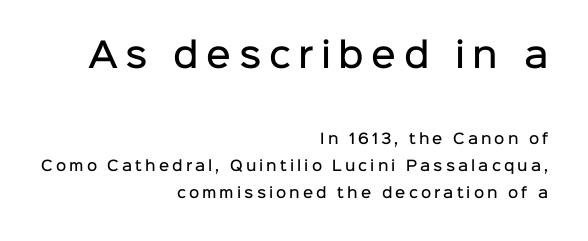
{"serif": "no", "italic": "no", "bold": "semi", "weight": "semibold", "width": "normal", "stroke_contrast": "low", "x_height": "medium", "monospaced": "no", "underline": "no", "align": "right", "line_spacing": "loose", "line_spacing_ratio": 1.91, "letter_spacing": "wide", "letter_spacing_em": 0.22, "larger_block": "first", "size_ratio": 2.43, "glyph_px": 34}
